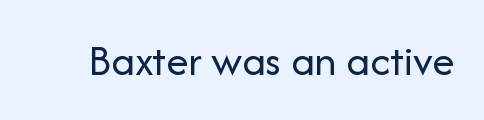
{"serif": "no", "italic": "no", "bold": "no", "weight": "regular", "width": "normal", "stroke_contrast": "low", "x_height": "medium", "monospaced": "no", "underline": "no", "letter_spacing": "normal", "letter_spacing_em": 0.0, "glyph_px": 45}
